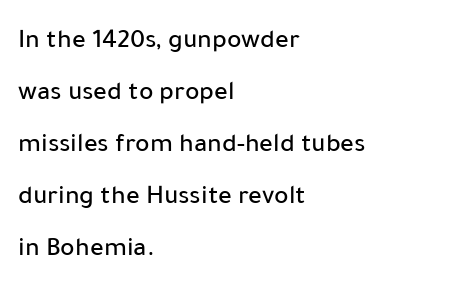
{"italic": "no", "underline": "no", "align": "left", "line_spacing": "loose", "line_spacing_ratio": 1.93, "letter_spacing": "normal", "letter_spacing_em": 0.0, "glyph_px": 27}
